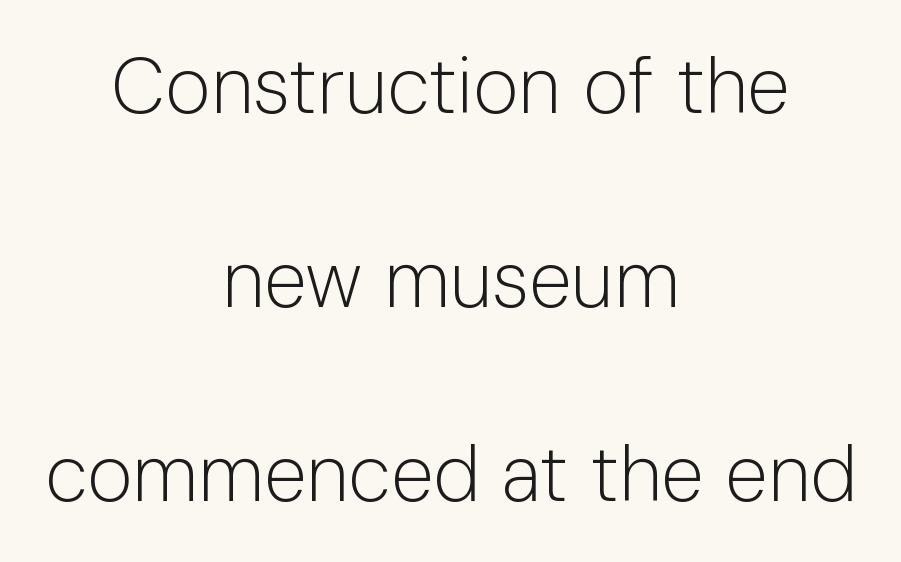
Q: Is the text bold? A: No.
Q: Is the text italic (slanted)? A: No, it is upright.
Q: Is the typeface a serif or a sans-serif typeface? A: Sans-serif.
Q: Is the text underlined? A: No.
Q: How is the paragraph aligned? A: Centered.
Q: Is the spacing between letters normal or unusually wide? A: Normal.
Q: Is the spacing between lines tight, normal or loose? A: Loose.
Q: Width (condensed, normal, or wide)? A: Normal.
Q: Stroke contrast? A: Low.
Q: x-height? A: Medium.
Q: Monospaced? A: No.
